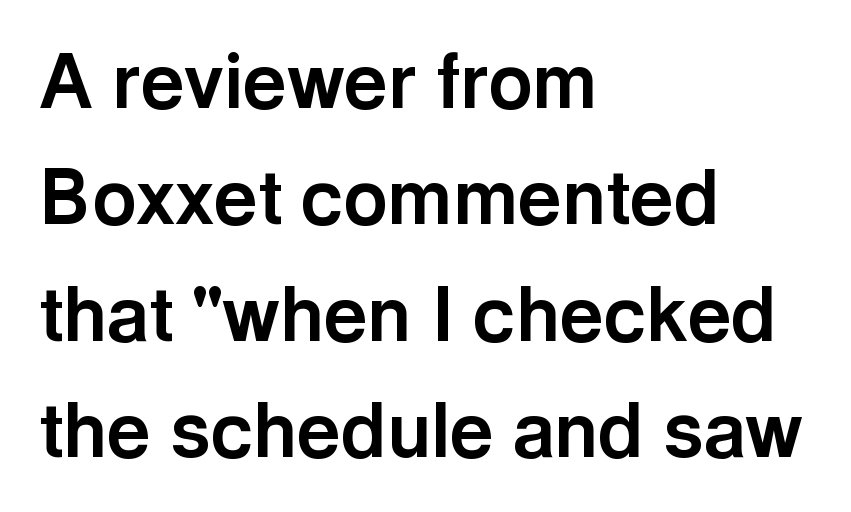
{"serif": "no", "italic": "no", "bold": "yes", "weight": "bold", "width": "normal", "x_height": "medium", "monospaced": "no", "underline": "no", "align": "left", "line_spacing": "normal", "line_spacing_ratio": 1.53, "letter_spacing": "normal", "letter_spacing_em": 0.0, "glyph_px": 76}
